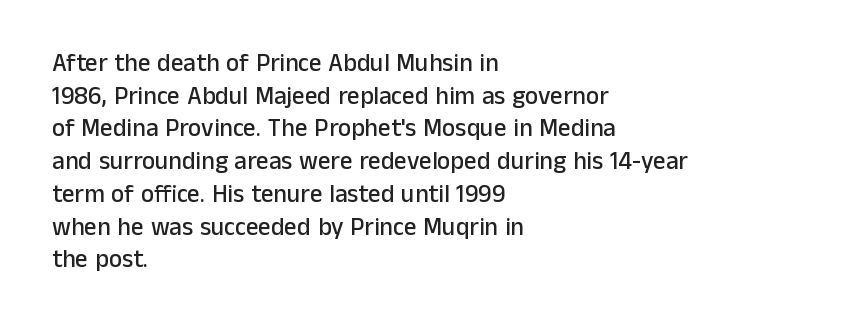
{"italic": "no", "underline": "no", "align": "left", "line_spacing": "normal", "line_spacing_ratio": 1.31, "letter_spacing": "normal", "letter_spacing_em": 0.0, "glyph_px": 25}
